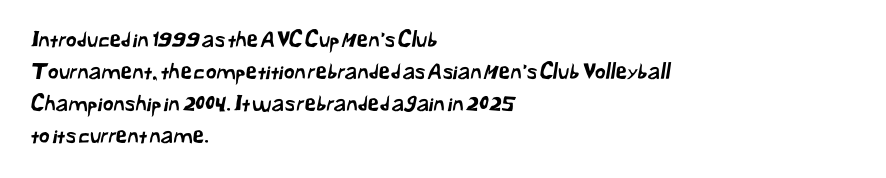
Quick note: interline space is typical. If you drew a ruler down the left edge, every line would touch it. Here the glyphs are tracked normally, forming tight word shapes. Words float on clear page, feet unadorned.
